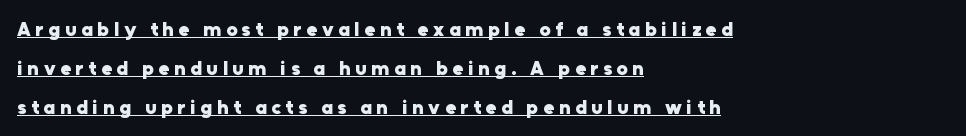
Q: Is the text bold? A: Yes.
Q: Is the text italic (slanted)? A: No, it is upright.
Q: Is the text underlined? A: Yes.
Q: How is the paragraph aligned? A: Left-aligned.
Q: Is the spacing between letters normal or unusually wide? A: Unusually wide.
Q: Is the spacing between lines tight, normal or loose? A: Loose.
